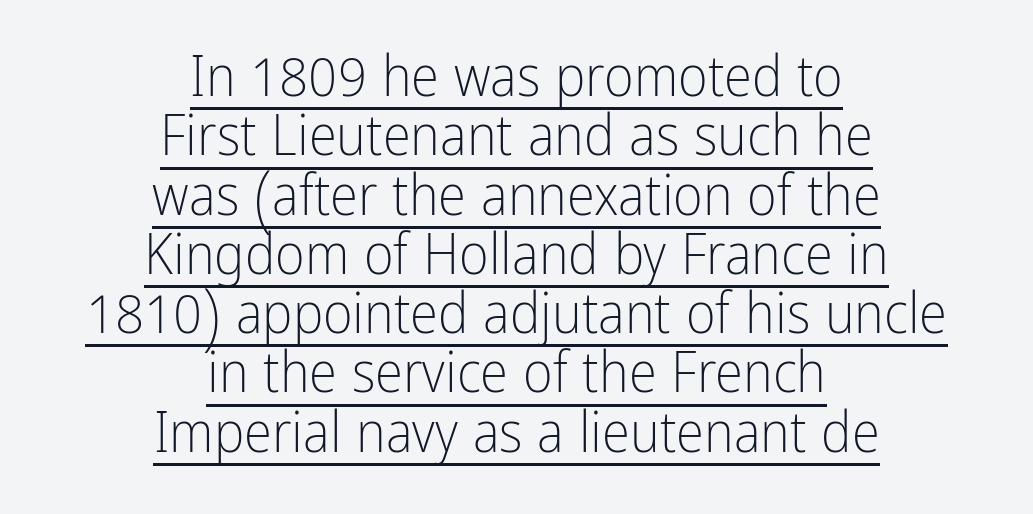
{"serif": "no", "italic": "no", "bold": "no", "weight": "light", "width": "condensed", "stroke_contrast": "low", "x_height": "medium", "monospaced": "no", "underline": "yes", "align": "center", "line_spacing": "tight", "line_spacing_ratio": 1.04, "letter_spacing": "normal", "letter_spacing_em": 0.0, "glyph_px": 57}
